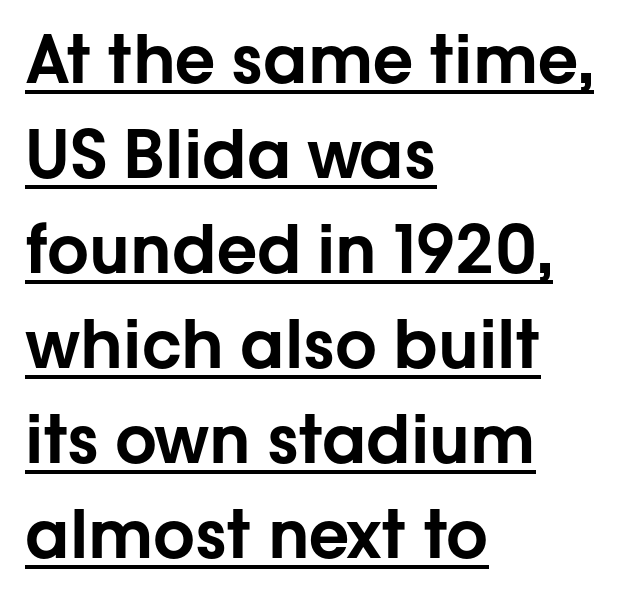
Q: Is the text italic (slanted)? A: No, it is upright.
Q: Is the typeface a serif or a sans-serif typeface? A: Sans-serif.
Q: Is the text underlined? A: Yes.
Q: How is the paragraph aligned? A: Left-aligned.
Q: Is the spacing between letters normal or unusually wide? A: Normal.
Q: Is the spacing between lines tight, normal or loose? A: Normal.
Q: Width (condensed, normal, or wide)? A: Normal.
Q: Stroke contrast? A: Low.
Q: x-height? A: Medium.
Q: Monospaced? A: No.
